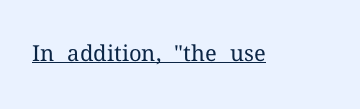
Q: Is the text bold? A: No.
Q: Is the text italic (slanted)? A: No, it is upright.
Q: Is the text underlined? A: Yes.
Q: Is the spacing between letters normal or unusually wide? A: Normal.
